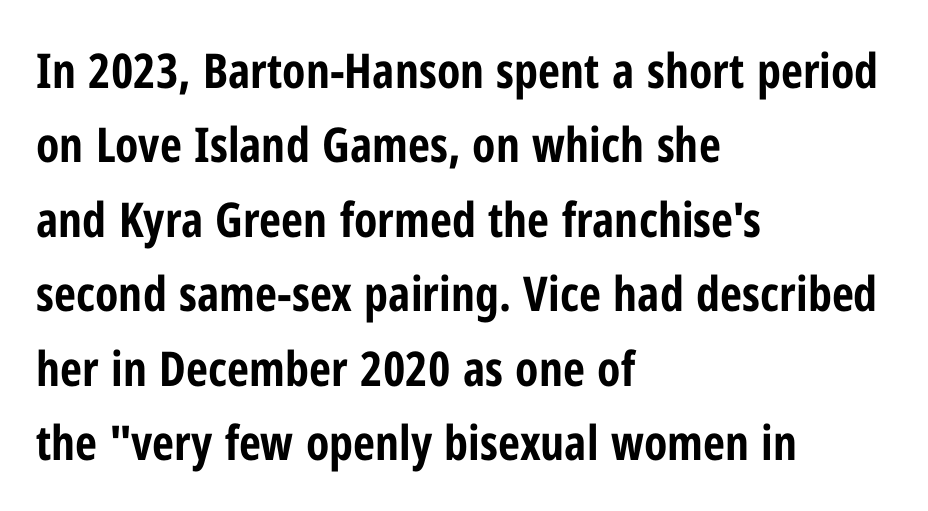
Q: Is the text bold? A: Yes.
Q: Is the text italic (slanted)? A: No, it is upright.
Q: Is the typeface a serif or a sans-serif typeface? A: Sans-serif.
Q: Is the text underlined? A: No.
Q: How is the paragraph aligned? A: Left-aligned.
Q: Is the spacing between letters normal or unusually wide? A: Normal.
Q: Is the spacing between lines tight, normal or loose? A: Normal.
Q: Width (condensed, normal, or wide)? A: Condensed.
Q: Stroke contrast? A: Low.
Q: x-height? A: Medium.
Q: Monospaced? A: No.
